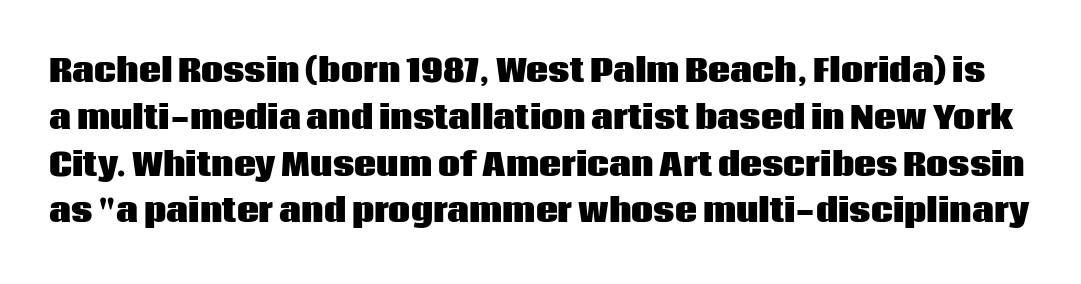
Q: Is the text bold? A: Yes.
Q: Is the text italic (slanted)? A: No, it is upright.
Q: Is the typeface a serif or a sans-serif typeface? A: Sans-serif.
Q: Is the text underlined? A: No.
Q: Is the spacing between letters normal or unusually wide? A: Normal.
Q: Is the spacing between lines tight, normal or loose? A: Normal.
Q: Width (condensed, normal, or wide)? A: Normal.
Q: Stroke contrast? A: Low.
Q: x-height? A: Large.
Q: Monospaced? A: No.
